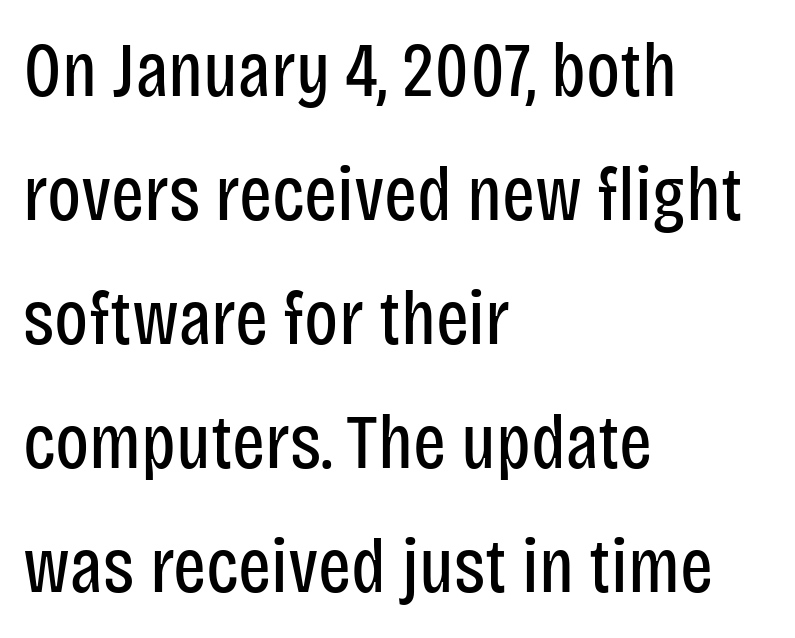
Q: Is the text bold? A: No.
Q: Is the text italic (slanted)? A: No, it is upright.
Q: Is the typeface a serif or a sans-serif typeface? A: Sans-serif.
Q: Is the text underlined? A: No.
Q: How is the paragraph aligned? A: Left-aligned.
Q: Is the spacing between letters normal or unusually wide? A: Normal.
Q: Is the spacing between lines tight, normal or loose? A: Normal.
Q: Width (condensed, normal, or wide)? A: Condensed.
Q: Stroke contrast? A: Low.
Q: x-height? A: Large.
Q: Monospaced? A: No.
